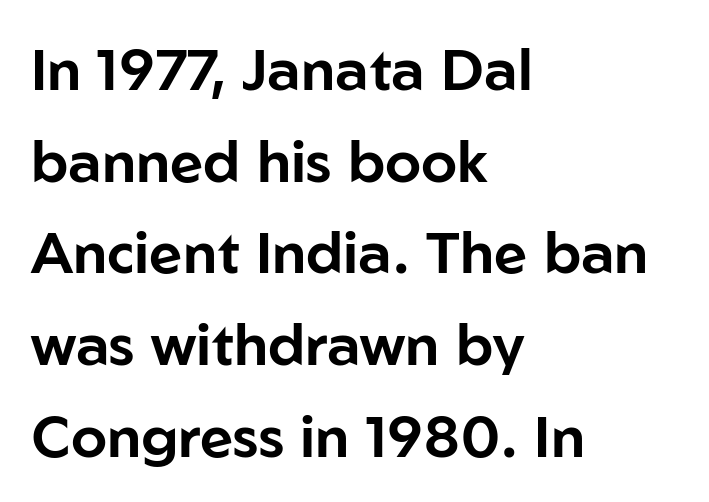
{"serif": "no", "italic": "no", "width": "normal", "stroke_contrast": "low", "x_height": "medium", "monospaced": "no", "underline": "no", "align": "left", "line_spacing": "normal", "line_spacing_ratio": 1.58, "letter_spacing": "normal", "letter_spacing_em": 0.0, "glyph_px": 58}
